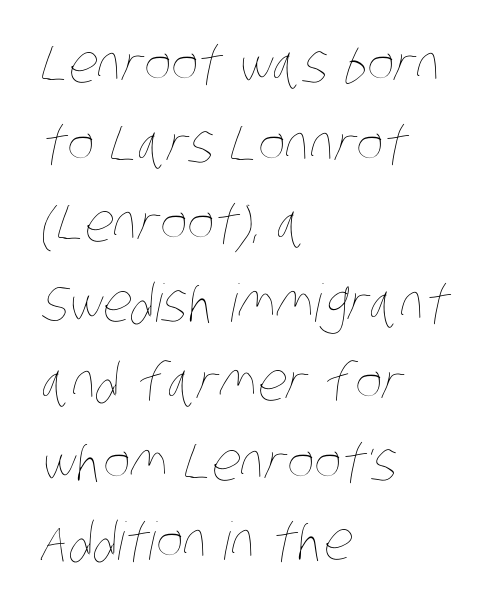
Q: Is the text bold? A: No.
Q: Is the text underlined? A: No.
Q: How is the paragraph aligned? A: Left-aligned.
Q: Is the spacing between letters normal or unusually wide? A: Normal.
Q: Is the spacing between lines tight, normal or loose? A: Normal.
Q: Width (condensed, normal, or wide)? A: Condensed.
Q: Stroke contrast? A: Low.
Q: x-height? A: Large.
Q: Monospaced? A: No.
